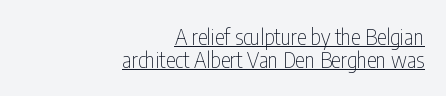
{"italic": "no", "bold": "no", "underline": "yes", "align": "right", "line_spacing": "tight", "line_spacing_ratio": 1.05, "letter_spacing": "normal", "letter_spacing_em": 0.0, "glyph_px": 22}
